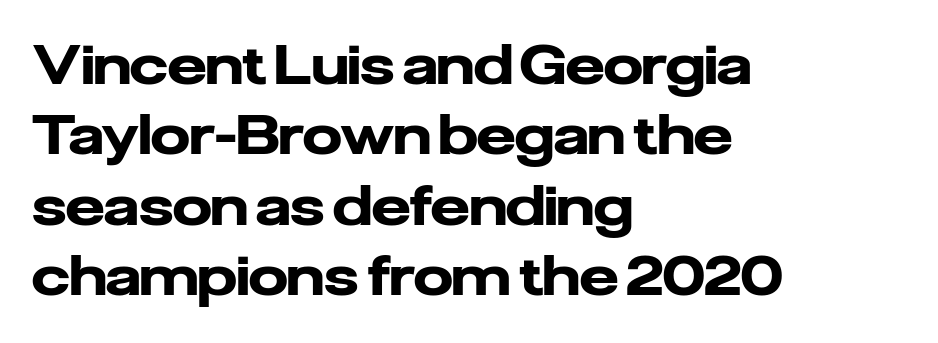
Q: Is the text bold? A: Yes.
Q: Is the text italic (slanted)? A: No, it is upright.
Q: Is the typeface a serif or a sans-serif typeface? A: Sans-serif.
Q: Is the text underlined? A: No.
Q: How is the paragraph aligned? A: Left-aligned.
Q: Is the spacing between letters normal or unusually wide? A: Normal.
Q: Is the spacing between lines tight, normal or loose? A: Normal.
Q: Width (condensed, normal, or wide)? A: Normal.
Q: Stroke contrast? A: Low.
Q: x-height? A: Medium.
Q: Monospaced? A: No.
